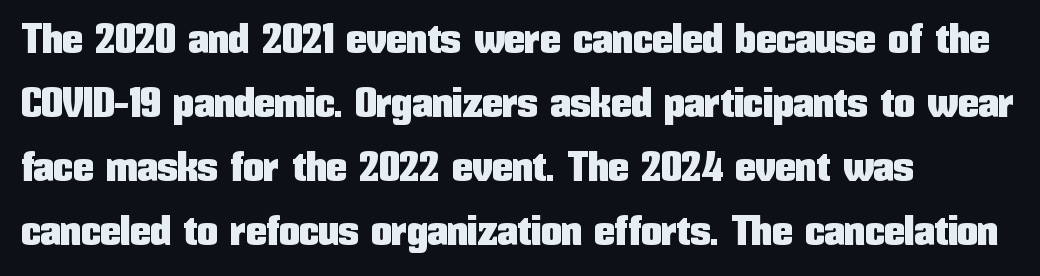
{"serif": "no", "italic": "no", "width": "condensed", "stroke_contrast": "low", "x_height": "medium", "monospaced": "no", "underline": "no", "align": "left", "line_spacing": "normal", "line_spacing_ratio": 1.56, "letter_spacing": "normal", "letter_spacing_em": 0.0, "glyph_px": 41}
